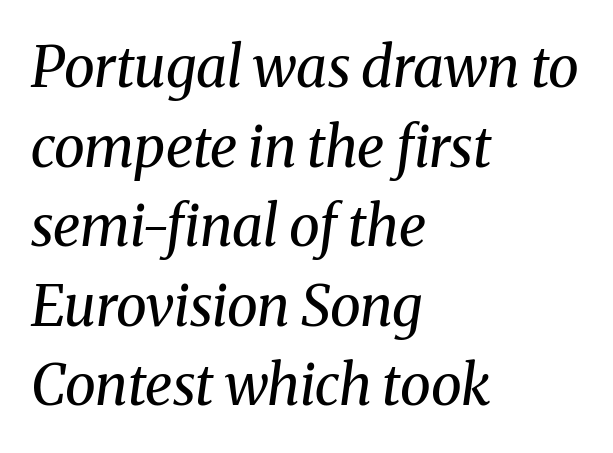
Q: Is the text bold? A: No.
Q: Is the text italic (slanted)? A: Yes, it leans right by about 8 degrees.
Q: Is the typeface a serif or a sans-serif typeface? A: Serif.
Q: Is the text underlined? A: No.
Q: How is the paragraph aligned? A: Left-aligned.
Q: Is the spacing between letters normal or unusually wide? A: Normal.
Q: Is the spacing between lines tight, normal or loose? A: Normal.
Q: Width (condensed, normal, or wide)? A: Normal.
Q: Stroke contrast? A: Medium.
Q: x-height? A: Medium.
Q: Monospaced? A: No.
